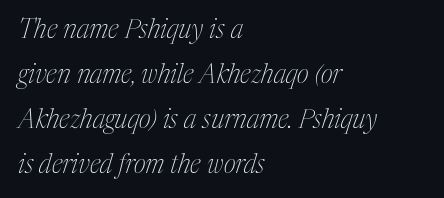
The image shows 26 px text type, italic (leaning right); set left-aligned, line spacing 1.73x, normal letter spacing, not underlined.
